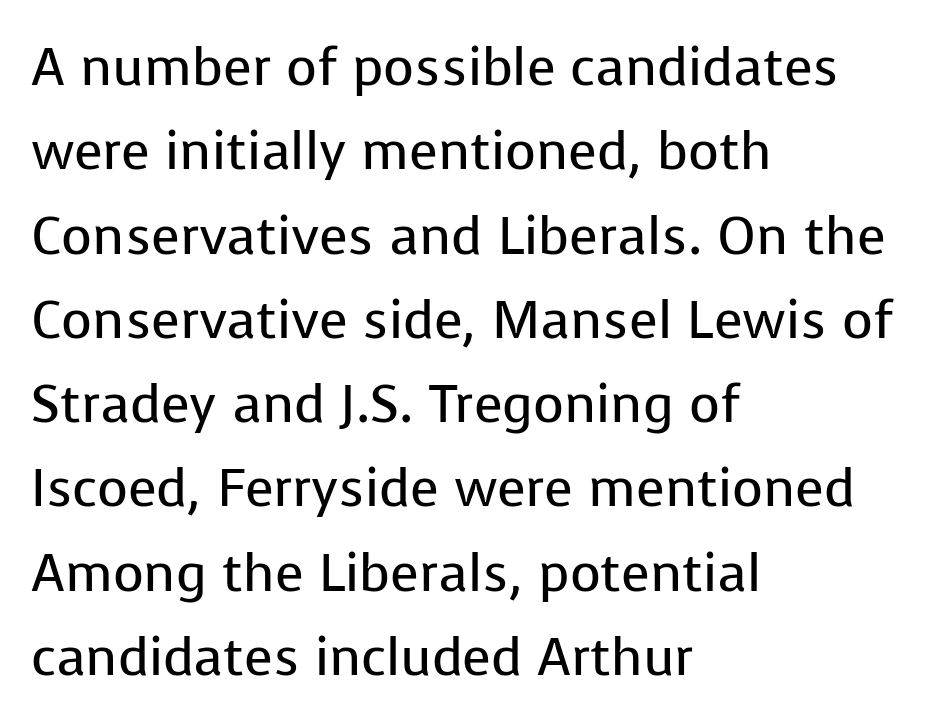
{"serif": "no", "italic": "no", "bold": "no", "weight": "regular", "width": "normal", "stroke_contrast": "low", "x_height": "medium", "monospaced": "no", "underline": "no", "align": "left", "line_spacing": "normal", "line_spacing_ratio": 1.59, "letter_spacing": "normal", "letter_spacing_em": 0.0, "glyph_px": 53}
